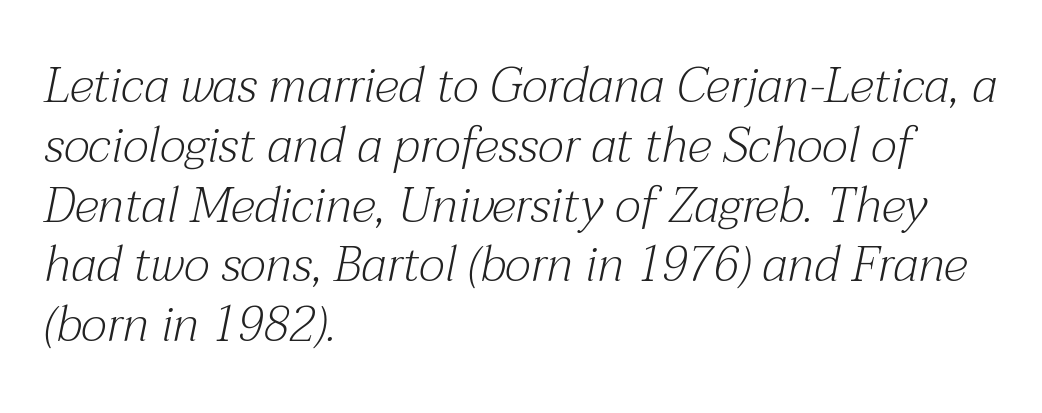
{"serif": "yes", "italic": "yes", "lean": "right", "slant_degrees": 12, "bold": "no", "weight": "light", "width": "normal", "stroke_contrast": "medium", "x_height": "medium", "monospaced": "no", "underline": "no", "align": "left", "line_spacing_ratio": 1.22, "letter_spacing": "normal", "letter_spacing_em": 0.0, "glyph_px": 49}
